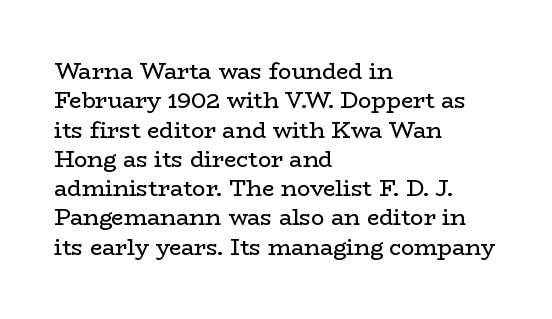
Caption: face not bold, strokes unweighted. Whoever set this chose a conventional vertical rhythm. This sample uses plain, unmodified letter spacing. The lettering stays uniformly vertical, giving the passage a roman look. Rule under the text: the space is simply empty.
